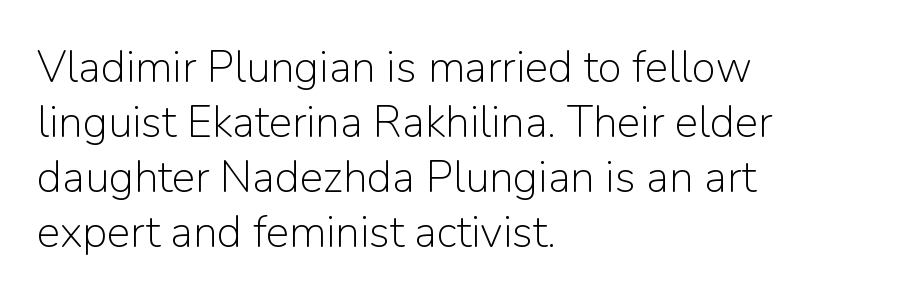
Q: Is the text bold? A: No.
Q: Is the text italic (slanted)? A: No, it is upright.
Q: Is the typeface a serif or a sans-serif typeface? A: Sans-serif.
Q: Is the text underlined? A: No.
Q: How is the paragraph aligned? A: Left-aligned.
Q: Is the spacing between letters normal or unusually wide? A: Normal.
Q: Is the spacing between lines tight, normal or loose? A: Normal.
Q: Width (condensed, normal, or wide)? A: Normal.
Q: Stroke contrast? A: Low.
Q: x-height? A: Medium.
Q: Monospaced? A: No.
